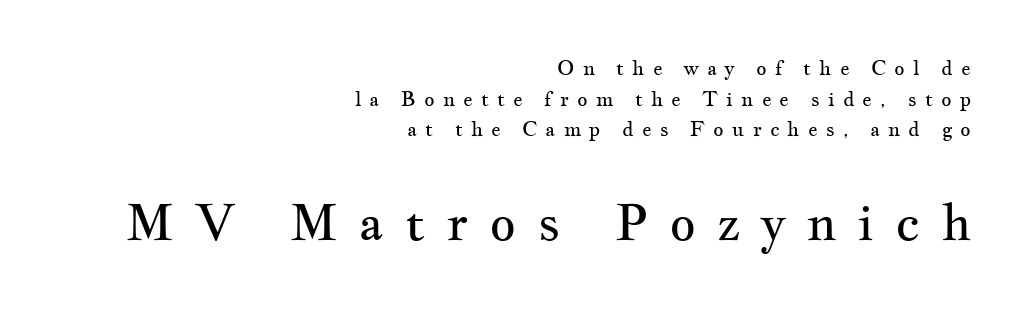
The image shows 51 px regular-weight, wide serif type, upright; set right-aligned, normal line spacing (1.53x), unusually wide letter spacing (+0.41 em), not underlined; the second (bottom) block is 2.55x larger; medium stroke contrast and a small x-height.
